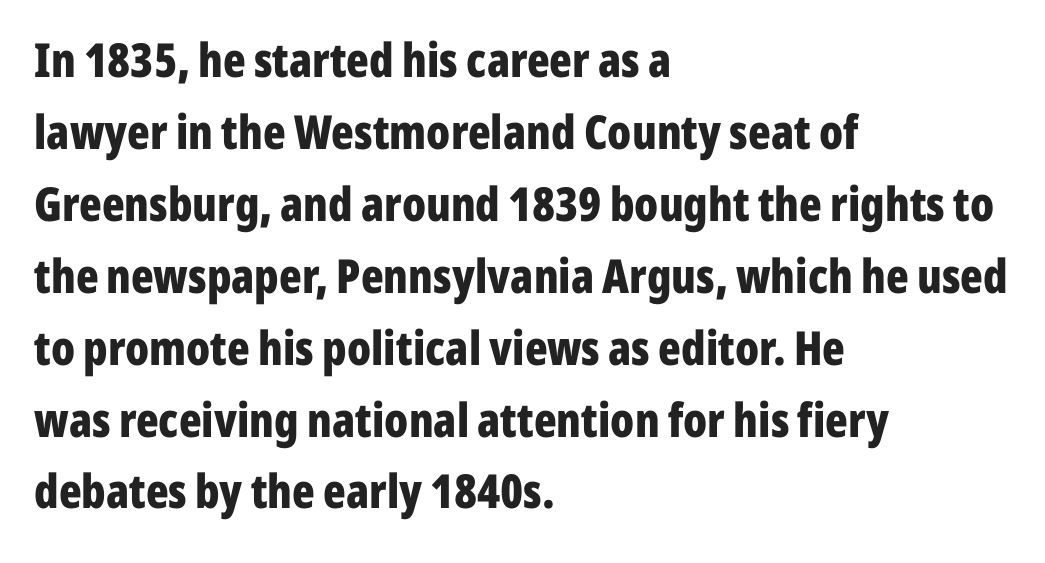
The image shows 47 px bold, condensed sans-serif type, upright; set left-aligned, normal line spacing (1.53x), normal letter spacing, not underlined; low stroke contrast and a medium x-height.
